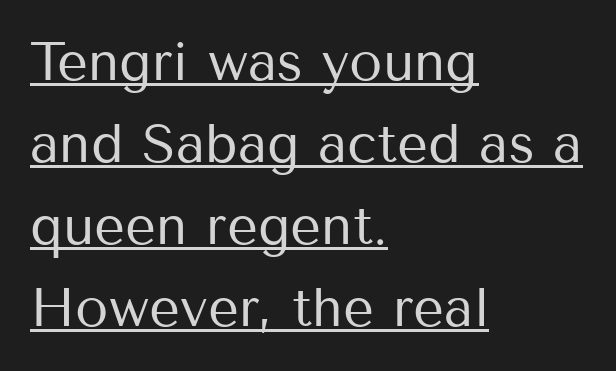
Q: Is the text bold? A: No.
Q: Is the text italic (slanted)? A: No, it is upright.
Q: Is the typeface a serif or a sans-serif typeface? A: Sans-serif.
Q: Is the text underlined? A: Yes.
Q: How is the paragraph aligned? A: Left-aligned.
Q: Is the spacing between letters normal or unusually wide? A: Normal.
Q: Is the spacing between lines tight, normal or loose? A: Normal.
Q: Width (condensed, normal, or wide)? A: Normal.
Q: Stroke contrast? A: Medium.
Q: x-height? A: Medium.
Q: Monospaced? A: No.
